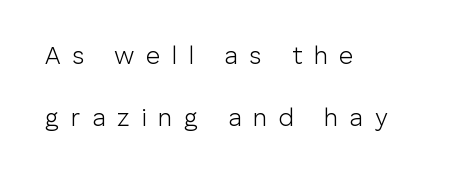
{"italic": "no", "bold": "no", "underline": "no", "align": "left", "line_spacing": "loose", "line_spacing_ratio": 2.49, "letter_spacing": "wide", "letter_spacing_em": 0.46, "glyph_px": 25}
